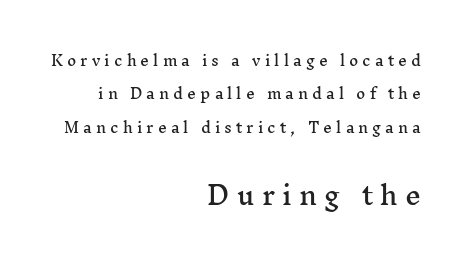
The later block is typeset at a bigger size than the earlier block. The gap between lines stays unmarked. The lettering stays uniformly vertical, giving the passage a roman look. Compared with typical paragraphs, the rows here are farther apart. Typeset ragged left — the right edge is the straight one.
